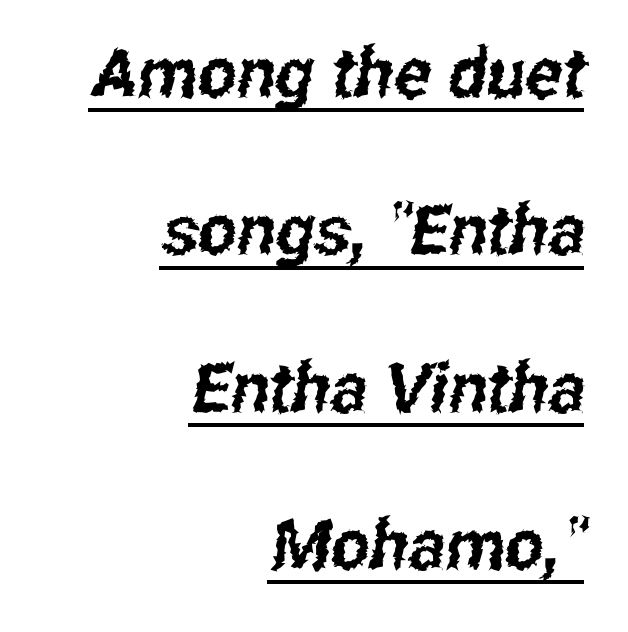
The face used here is rendered with its standard letterfit. Layout note: lines flush right. Every word sits above its own underline. Airy leading.
